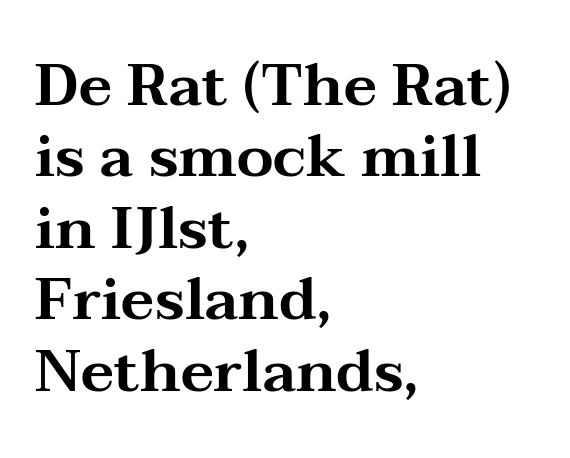
{"serif": "yes", "italic": "no", "width": "wide", "stroke_contrast": "medium", "x_height": "medium", "monospaced": "no", "underline": "no", "align": "left", "line_spacing_ratio": 1.21, "letter_spacing": "normal", "letter_spacing_em": 0.0, "glyph_px": 59}
